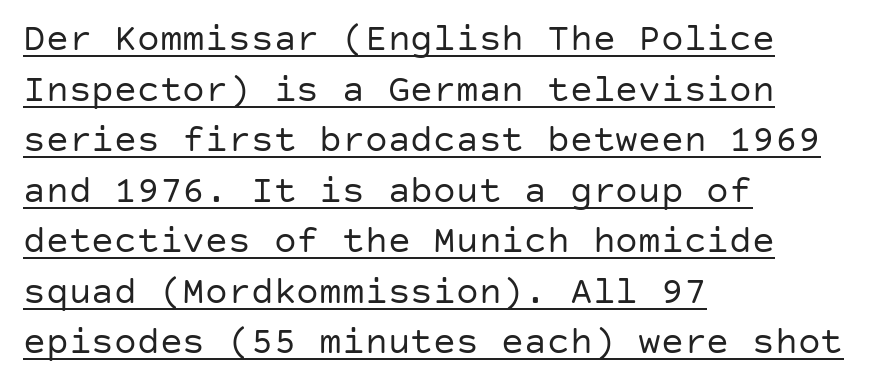
Q: Is the text bold? A: No.
Q: Is the text italic (slanted)? A: No, it is upright.
Q: Is the typeface a serif or a sans-serif typeface? A: Sans-serif.
Q: Is the text underlined? A: Yes.
Q: How is the paragraph aligned? A: Left-aligned.
Q: Is the spacing between letters normal or unusually wide? A: Normal.
Q: Is the spacing between lines tight, normal or loose? A: Normal.
Q: Width (condensed, normal, or wide)? A: Normal.
Q: Stroke contrast? A: Low.
Q: x-height? A: Large.
